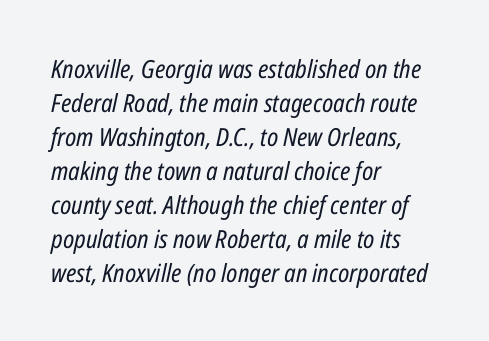
Q: Is the text bold? A: No.
Q: Is the text italic (slanted)? A: Yes, it leans right by about 12 degrees.
Q: Is the text underlined? A: No.
Q: How is the paragraph aligned? A: Left-aligned.
Q: Is the spacing between letters normal or unusually wide? A: Normal.
Q: Is the spacing between lines tight, normal or loose? A: Normal.
